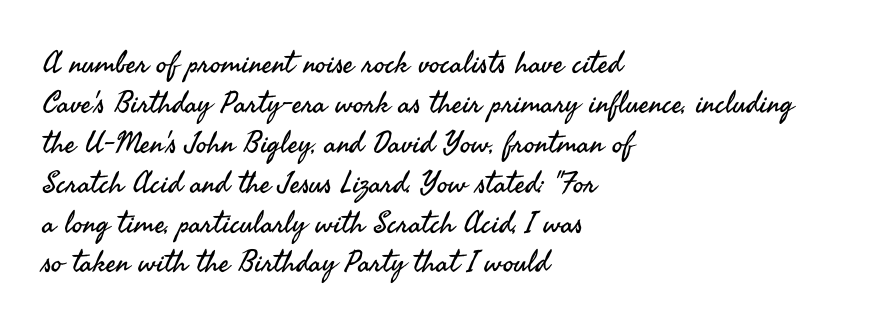
{"serif": "no", "bold": "no", "weight": "regular", "width": "normal", "stroke_contrast": "medium", "x_height": "small", "monospaced": "no", "underline": "no", "align": "left", "line_spacing": "normal", "line_spacing_ratio": 1.33, "letter_spacing": "normal", "letter_spacing_em": 0.0, "glyph_px": 30}
